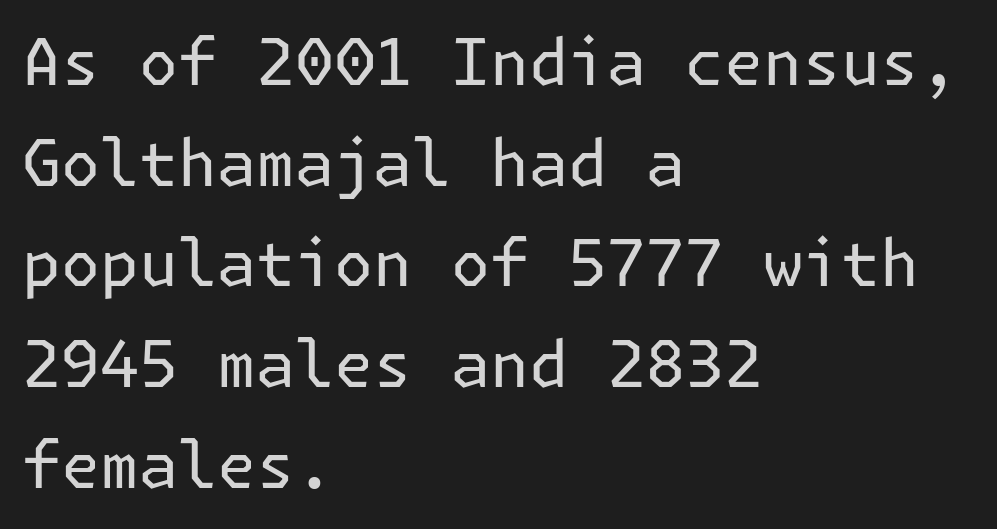
Q: Is the text bold? A: No.
Q: Is the text italic (slanted)? A: No, it is upright.
Q: Is the typeface a serif or a sans-serif typeface? A: Sans-serif.
Q: Is the text underlined? A: No.
Q: How is the paragraph aligned? A: Left-aligned.
Q: Is the spacing between letters normal or unusually wide? A: Normal.
Q: Is the spacing between lines tight, normal or loose? A: Normal.
Q: Width (condensed, normal, or wide)? A: Normal.
Q: Stroke contrast? A: Low.
Q: x-height? A: Medium.
